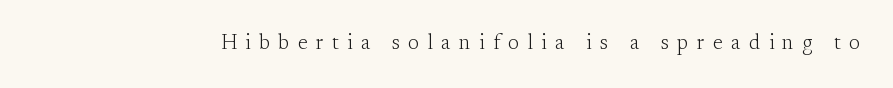
No heavy texture on the line: the type isn't bold. Bare-footed words on every line. The letters are spread apart with noticeably loose tracking. You can tell it's not italic because the verticals are truly vertical.
